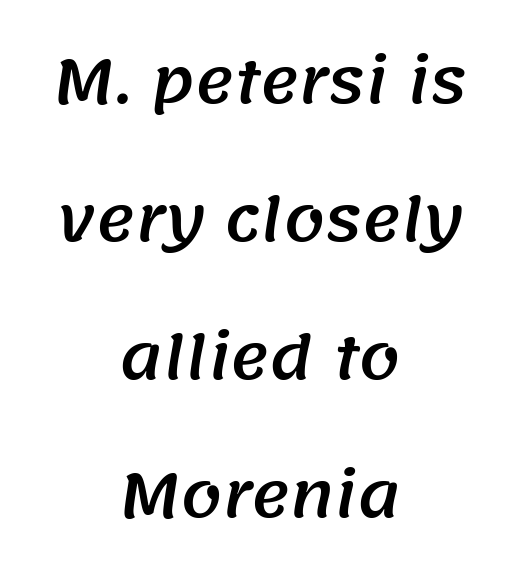
{"serif": "no", "width": "normal", "stroke_contrast": "medium", "x_height": "large", "monospaced": "no", "underline": "no", "align": "center", "line_spacing": "loose", "line_spacing_ratio": 2.34, "letter_spacing": "normal", "letter_spacing_em": 0.0, "glyph_px": 59}
